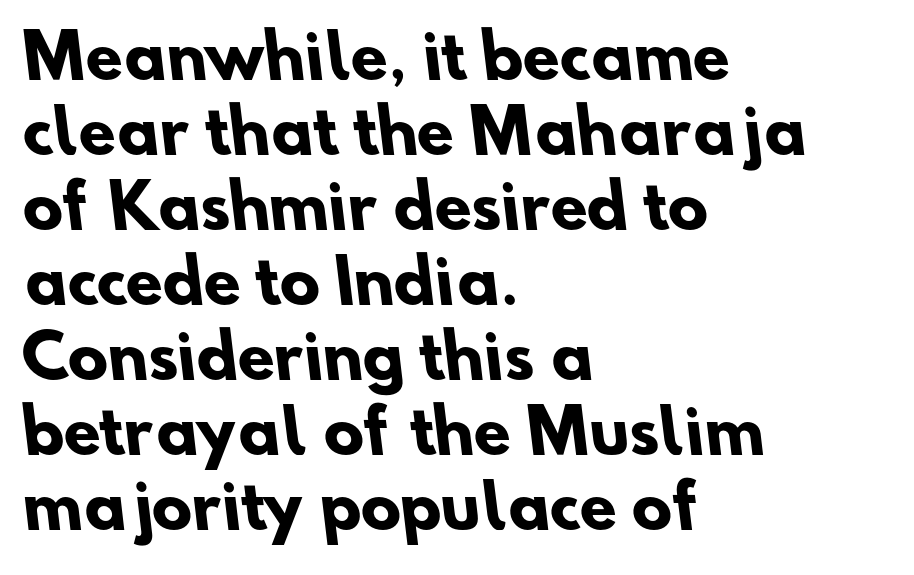
The image shows 60 px heavy sans-serif type; set left-aligned, normal line spacing (1.25x), normal letter spacing, not underlined; low stroke contrast and a small x-height.
